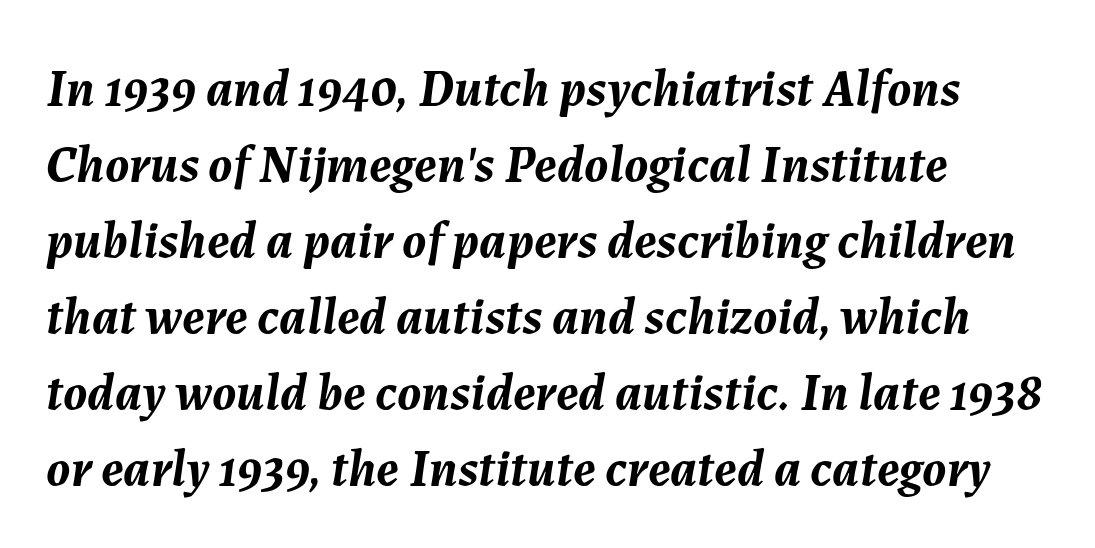
{"italic": "yes", "lean": "right", "slant_degrees": 7, "bold": "yes", "weight": "semibold", "width": "normal", "stroke_contrast": "medium", "x_height": "medium", "monospaced": "no", "underline": "no", "align": "left", "line_spacing": "normal", "line_spacing_ratio": 1.46, "letter_spacing": "normal", "letter_spacing_em": 0.0, "glyph_px": 52}
